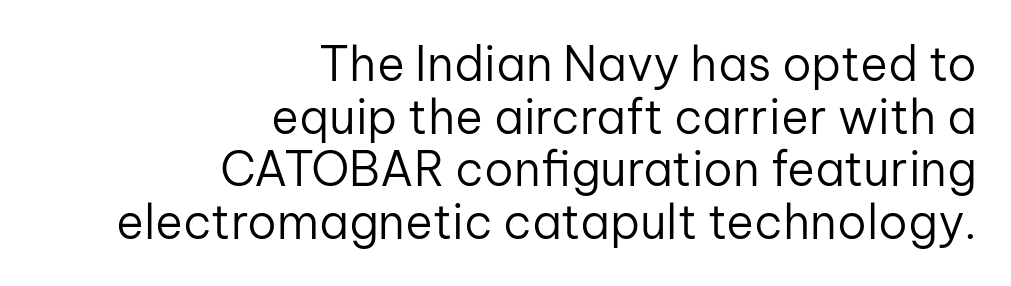
The image shows 47 px regular-weight sans-serif type, upright; set right-aligned, tight line spacing (1.12x), normal letter spacing, not underlined; low stroke contrast and a medium x-height.
